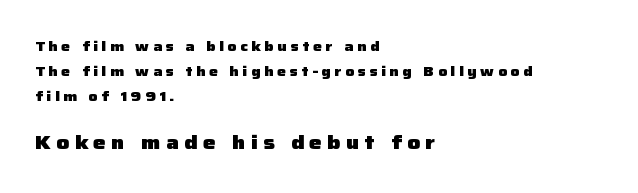
If you squint, the bottom block still reads clearly — it's the larger of the two. Heft: maximum for text — a bold. Nope, not italic — everything's standing straight. If you drew a ruler down the left edge, every line would touch it. Type without underlining. This sample uses expanded letter spacing, leaving extra air between glyphs.
